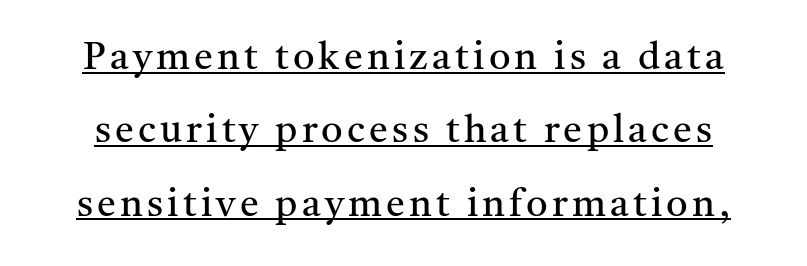
Q: Is the text bold? A: No.
Q: Is the text italic (slanted)? A: No, it is upright.
Q: Is the typeface a serif or a sans-serif typeface? A: Serif.
Q: Is the text underlined? A: Yes.
Q: Is the spacing between lines tight, normal or loose? A: Loose.
Q: Width (condensed, normal, or wide)? A: Normal.
Q: Stroke contrast? A: Medium.
Q: x-height? A: Medium.
Q: Monospaced? A: No.
